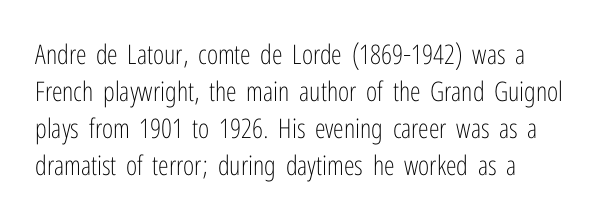
Students, observe: this is what conventionally led text looks like. Rule under the text: the space is simply empty. The letterforms sit shoulder to shoulder at normal distance. The letters look calm and open, with moderate or lighter stems. The lettering holds an erect, upright posture throughout.
